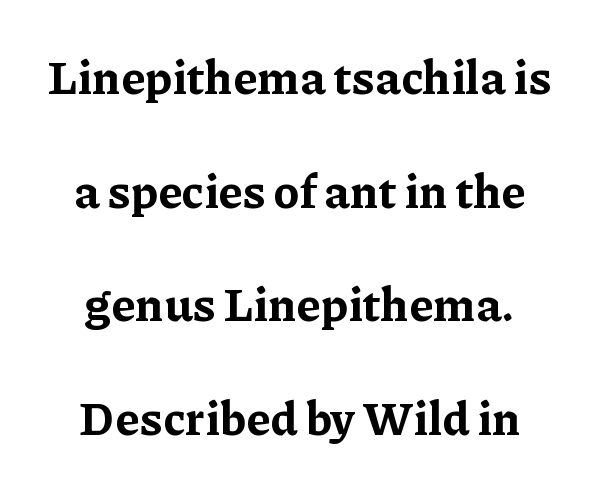
The image shows 47 px bold serif type, upright; set loose line spacing (2.42x), normal letter spacing, not underlined; low stroke contrast and a medium x-height.
